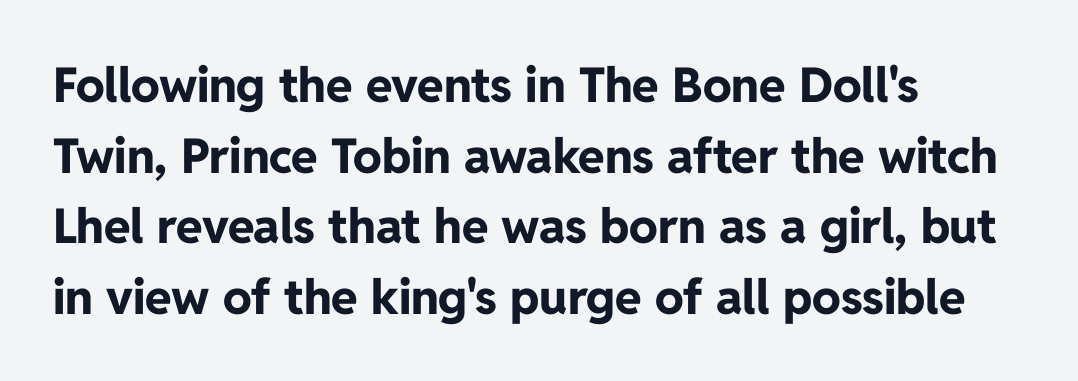
{"serif": "no", "italic": "no", "bold": "yes", "weight": "bold", "width": "normal", "stroke_contrast": "low", "x_height": "medium", "monospaced": "no", "underline": "no", "align": "left", "line_spacing": "normal", "line_spacing_ratio": 1.47, "letter_spacing": "normal", "letter_spacing_em": 0.0, "glyph_px": 48}
